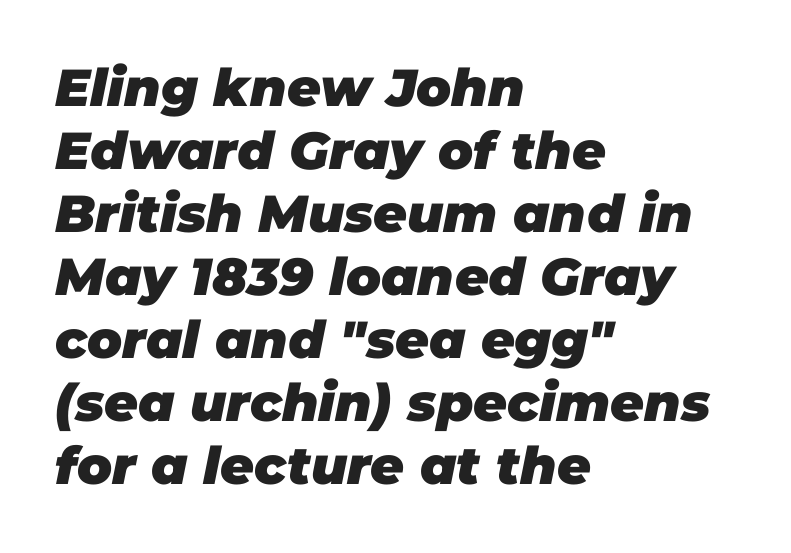
{"italic": "yes", "lean": "right", "slant_degrees": 11, "bold": "yes", "weight": "heavy", "width": "normal", "stroke_contrast": "low", "x_height": "large", "monospaced": "no", "underline": "no", "align": "left", "line_spacing_ratio": 1.21, "letter_spacing": "normal", "letter_spacing_em": 0.0, "glyph_px": 52}
